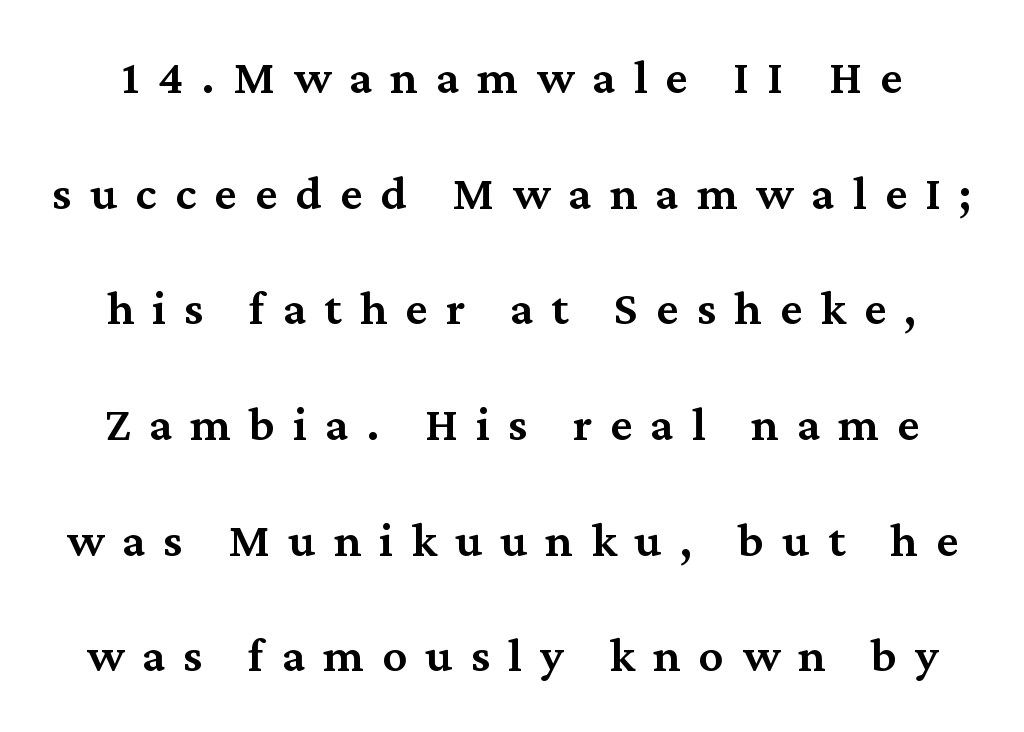
{"serif": "yes", "italic": "no", "bold": "semi", "weight": "semibold", "width": "normal", "stroke_contrast": "medium", "x_height": "medium", "monospaced": "no", "underline": "no", "line_spacing": "loose", "line_spacing_ratio": 2.36, "letter_spacing": "wide", "letter_spacing_em": 0.37, "glyph_px": 49}
